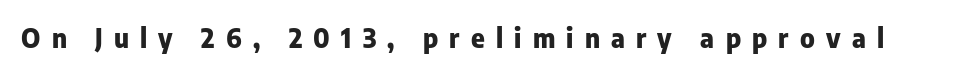
Q: Is the text bold? A: Yes.
Q: Is the text italic (slanted)? A: No, it is upright.
Q: Is the text underlined? A: No.
Q: Is the spacing between letters normal or unusually wide? A: Unusually wide.
